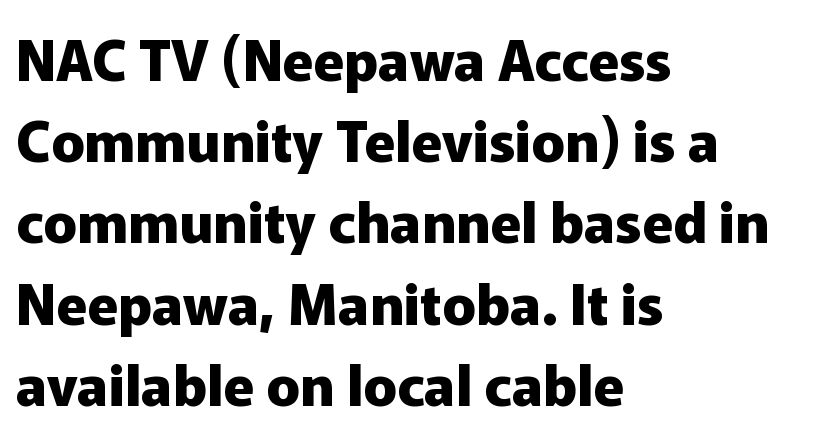
The image shows 56 px heavy sans-serif type, upright; set left-aligned, normal line spacing (1.45x), normal letter spacing, not underlined; low stroke contrast and a medium x-height.
